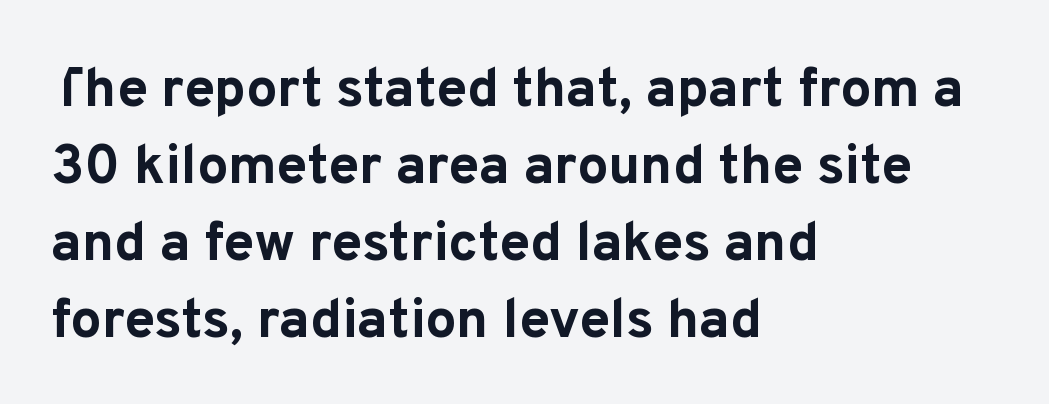
Each new line begins a customary step beneath the previous one. The sample has been set heavy, in full bold. A roman cut, with each character standing at attention. What kind of face is this? One without serifs — a sans.
